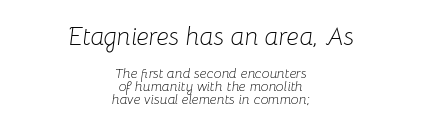
The image shows 25 px text type, italic (leaning right); set centered, tight line spacing (0.95x), normal letter spacing, not underlined; the first (top) block is 1.79x larger.
